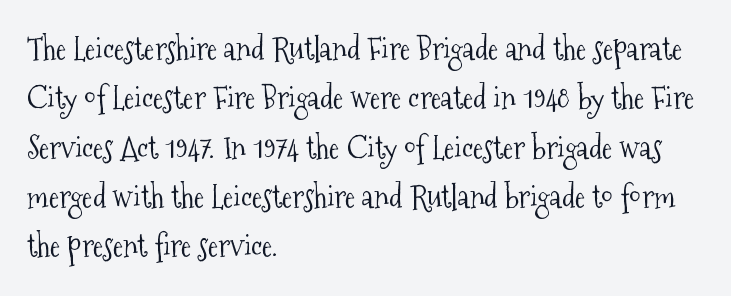
The line-height multiplier appears to be the usual default. The rag falls on the right side of this text block. The letters advance in unequal steps, a hallmark of proportional type. Type style note: has serifs.
